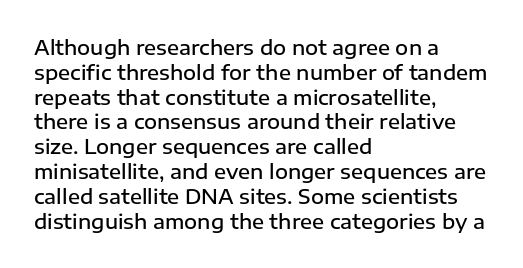
The image shows 20 px text type, upright; set left-aligned, line spacing 1.24x, normal letter spacing, not underlined.
